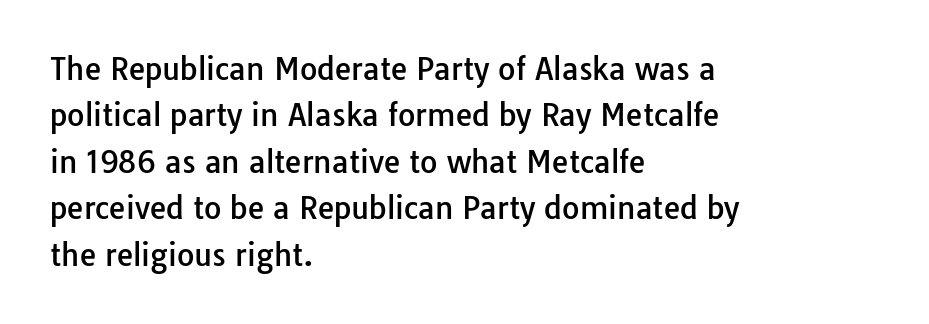
{"serif": "no", "italic": "no", "width": "normal", "stroke_contrast": "low", "x_height": "medium", "monospaced": "no", "underline": "no", "align": "left", "line_spacing": "normal", "line_spacing_ratio": 1.55, "letter_spacing": "normal", "letter_spacing_em": 0.0, "glyph_px": 30}
